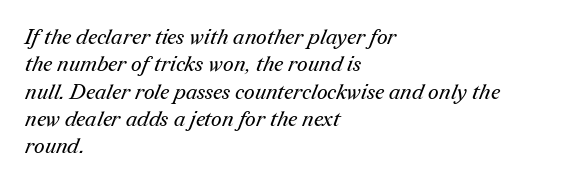
Q: Is the text bold? A: No.
Q: Is the text underlined? A: No.
Q: How is the paragraph aligned? A: Left-aligned.
Q: Is the spacing between letters normal or unusually wide? A: Normal.
Q: Is the spacing between lines tight, normal or loose? A: Normal.
